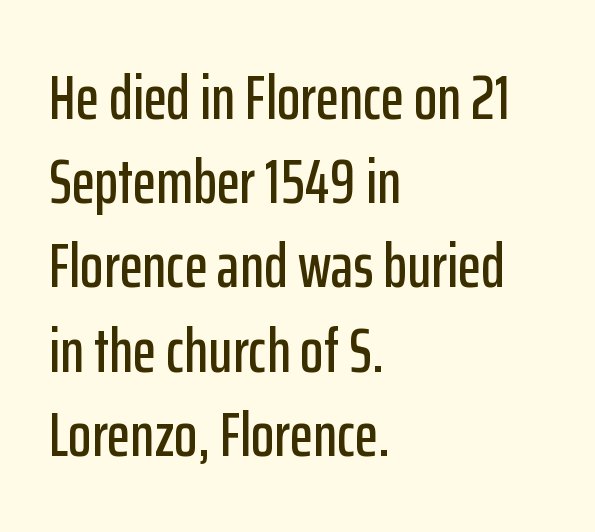
Q: Is the text italic (slanted)? A: No, it is upright.
Q: Is the typeface a serif or a sans-serif typeface? A: Sans-serif.
Q: Is the text underlined? A: No.
Q: How is the paragraph aligned? A: Left-aligned.
Q: Is the spacing between letters normal or unusually wide? A: Normal.
Q: Is the spacing between lines tight, normal or loose? A: Normal.
Q: Width (condensed, normal, or wide)? A: Condensed.
Q: Stroke contrast? A: Low.
Q: x-height? A: Medium.
Q: Monospaced? A: No.
